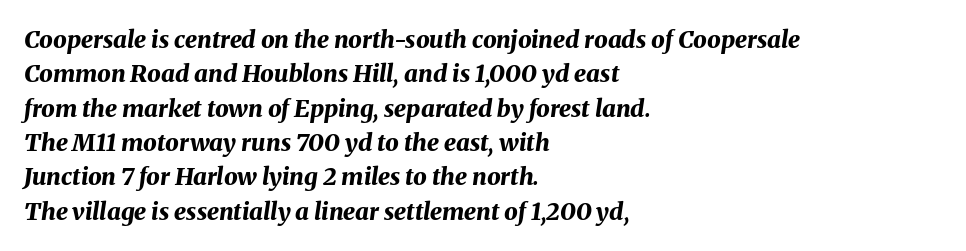
The image shows 24 px bold type, italic (leaning right); set left-aligned, normal line spacing (1.43x), normal letter spacing, not underlined.
